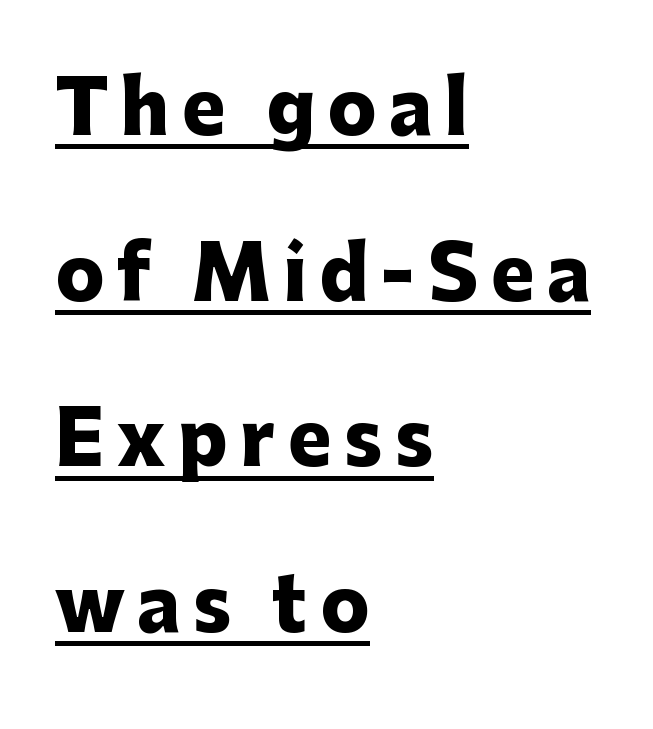
You can see a thin bar hugging the bottom of the glyphs. Observe the absence of serifs on each vertical stroke in this sample. Baseline-to-baseline distance is far greater than the letter height. This rendering uses left alignment, leaving the right contour irregular. Ascenders rise straight up at ninety degrees.
